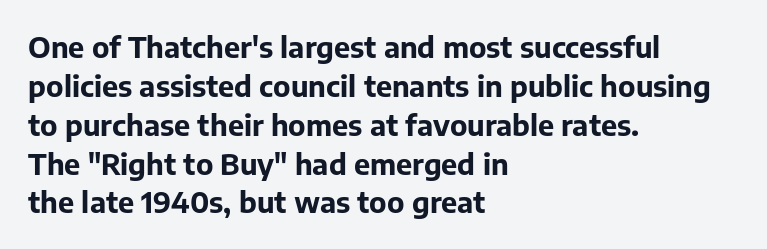
Q: Is the text bold? A: Yes.
Q: Is the text italic (slanted)? A: No, it is upright.
Q: Is the typeface a serif or a sans-serif typeface? A: Sans-serif.
Q: Is the text underlined? A: No.
Q: How is the paragraph aligned? A: Left-aligned.
Q: Is the spacing between letters normal or unusually wide? A: Normal.
Q: Is the spacing between lines tight, normal or loose? A: Normal.
Q: Width (condensed, normal, or wide)? A: Normal.
Q: Stroke contrast? A: Low.
Q: x-height? A: Medium.
Q: Monospaced? A: No.
